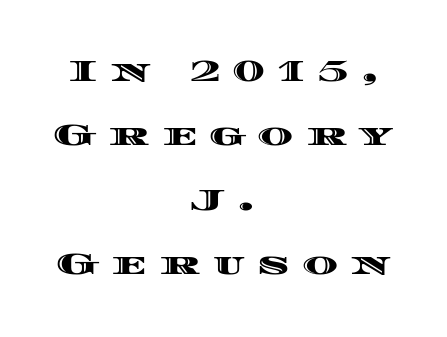
The image shows 30 px wide type, upright; set centered, loose line spacing (2.15x), unusually wide letter spacing (+0.43 em), not underlined; a large x-height.
